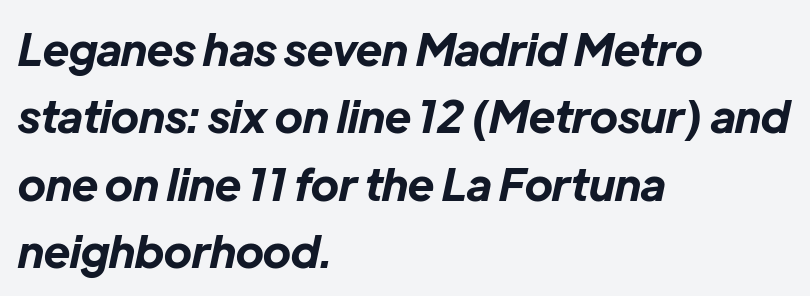
{"italic": "yes", "lean": "right", "slant_degrees": 12, "bold": "yes", "weight": "bold", "width": "normal", "stroke_contrast": "low", "x_height": "medium", "monospaced": "no", "underline": "no", "align": "left", "line_spacing": "normal", "line_spacing_ratio": 1.53, "letter_spacing": "normal", "letter_spacing_em": 0.0, "glyph_px": 44}
